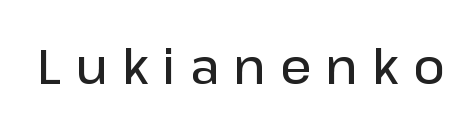
Q: Is the text bold? A: Semi-bold.
Q: Is the text italic (slanted)? A: No, it is upright.
Q: Is the typeface a serif or a sans-serif typeface? A: Sans-serif.
Q: Is the text underlined? A: No.
Q: Is the spacing between letters normal or unusually wide? A: Unusually wide.
Q: Width (condensed, normal, or wide)? A: Normal.
Q: Stroke contrast? A: Low.
Q: x-height? A: Medium.
Q: Monospaced? A: No.
